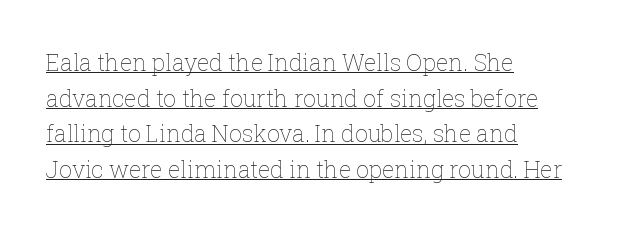
Q: Is the text bold? A: No.
Q: Is the text italic (slanted)? A: No, it is upright.
Q: Is the text underlined? A: Yes.
Q: How is the paragraph aligned? A: Left-aligned.
Q: Is the spacing between letters normal or unusually wide? A: Normal.
Q: Is the spacing between lines tight, normal or loose? A: Normal.
